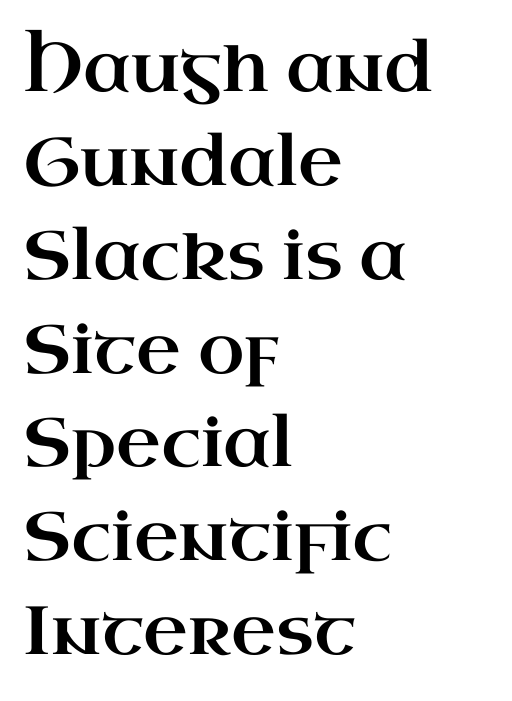
The image shows 68 px wide serif type, upright; set left-aligned, normal line spacing (1.38x), normal letter spacing, not underlined; high stroke contrast and a small x-height.
